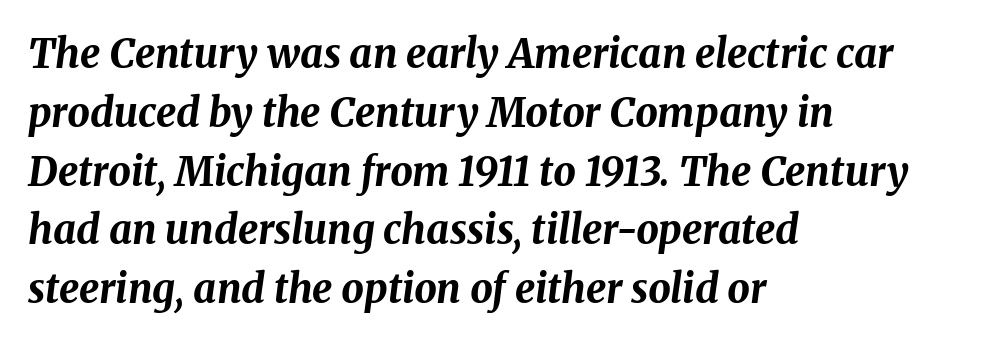
{"italic": "yes", "lean": "right", "slant_degrees": 8, "bold": "yes", "weight": "bold", "width": "normal", "stroke_contrast": "medium", "x_height": "medium", "monospaced": "no", "underline": "no", "align": "left", "line_spacing": "normal", "line_spacing_ratio": 1.47, "letter_spacing": "normal", "letter_spacing_em": 0.0, "glyph_px": 40}
